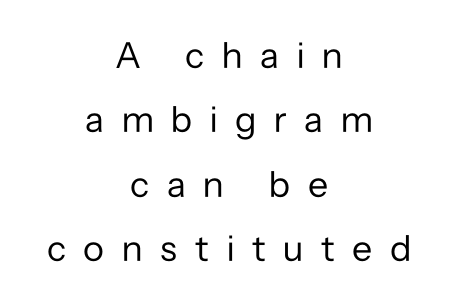
Which margin do the lines hug? Neither — every line sits in the middle. Upright lettering throughout. The passage shown is typeset with a sans-serif family. These lines have a slow, spaced-out rhythm from letter to letter.
